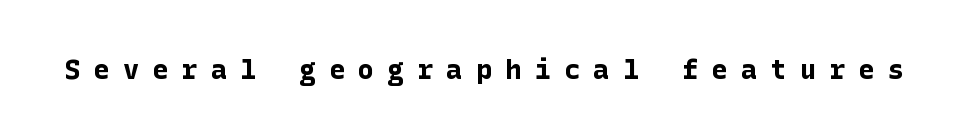
Q: Is the text bold? A: Yes.
Q: Is the text italic (slanted)? A: No, it is upright.
Q: Is the text underlined? A: No.
Q: Is the spacing between letters normal or unusually wide? A: Unusually wide.
